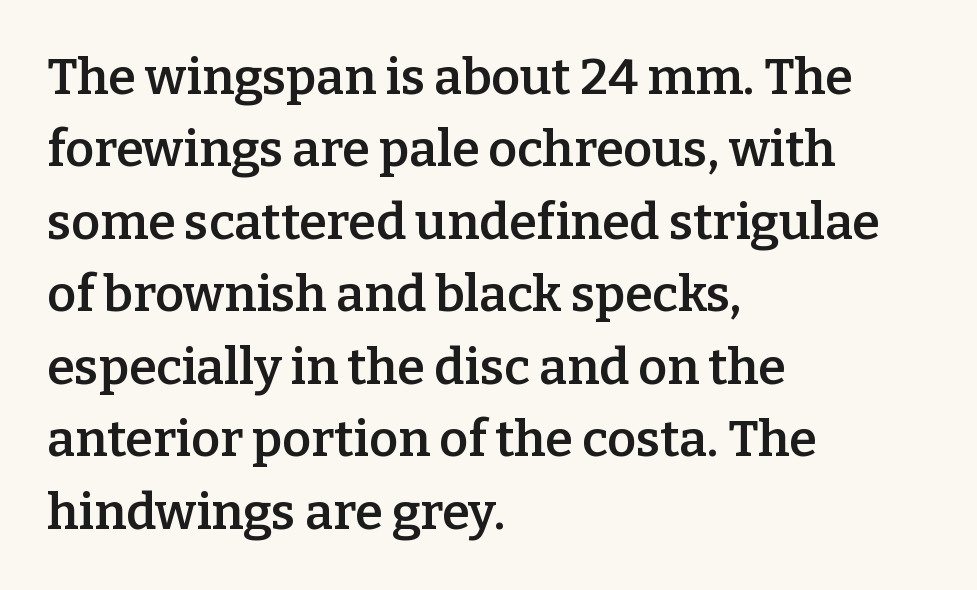
Q: Is the text bold? A: Semi-bold.
Q: Is the text italic (slanted)? A: No, it is upright.
Q: Is the typeface a serif or a sans-serif typeface? A: Serif.
Q: Is the text underlined? A: No.
Q: How is the paragraph aligned? A: Left-aligned.
Q: Is the spacing between letters normal or unusually wide? A: Normal.
Q: Is the spacing between lines tight, normal or loose? A: Normal.
Q: Width (condensed, normal, or wide)? A: Normal.
Q: Stroke contrast? A: Low.
Q: x-height? A: Medium.
Q: Monospaced? A: No.
